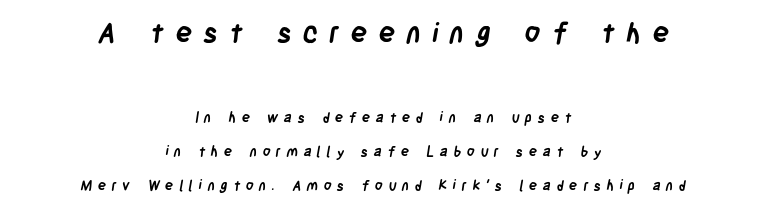
{"serif": "no", "bold": "yes", "weight": "semibold", "width": "condensed", "stroke_contrast": "low", "x_height": "large", "monospaced": "no", "underline": "no", "align": "center", "line_spacing": "loose", "line_spacing_ratio": 2.44, "letter_spacing": "wide", "letter_spacing_em": 0.39, "larger_block": "first", "size_ratio": 2.0, "glyph_px": 28}
